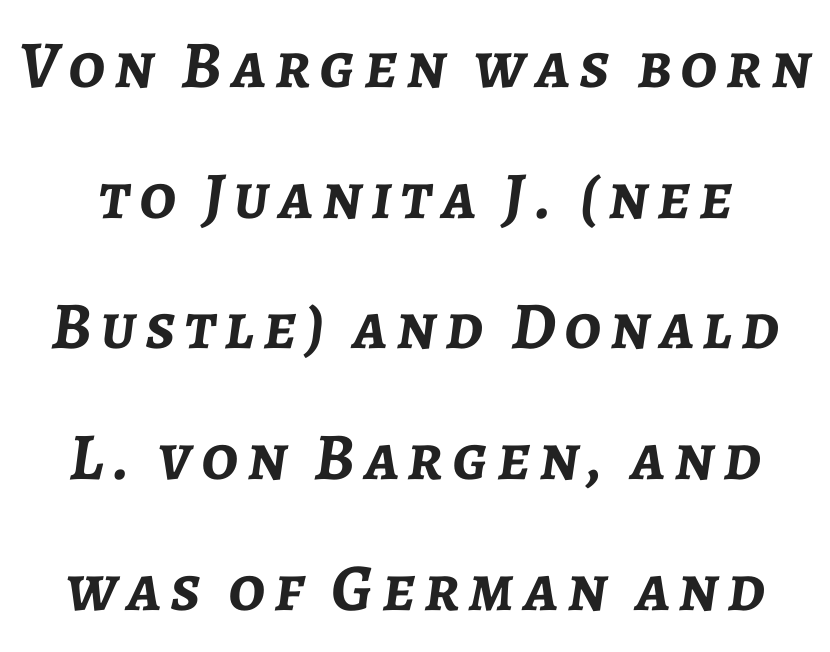
Q: Is the text bold? A: Yes.
Q: Is the text italic (slanted)? A: Yes, it leans right by about 7 degrees.
Q: Is the text underlined? A: No.
Q: Is the spacing between lines tight, normal or loose? A: Loose.
Q: Width (condensed, normal, or wide)? A: Normal.
Q: Stroke contrast? A: Low.
Q: x-height? A: Medium.
Q: Monospaced? A: No.
